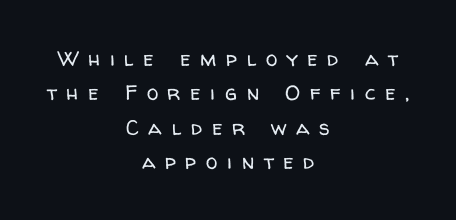
Q: Is the text bold? A: No.
Q: Is the text italic (slanted)? A: No, it is upright.
Q: Is the text underlined? A: No.
Q: How is the paragraph aligned? A: Centered.
Q: Is the spacing between letters normal or unusually wide? A: Unusually wide.
Q: Is the spacing between lines tight, normal or loose? A: Normal.
